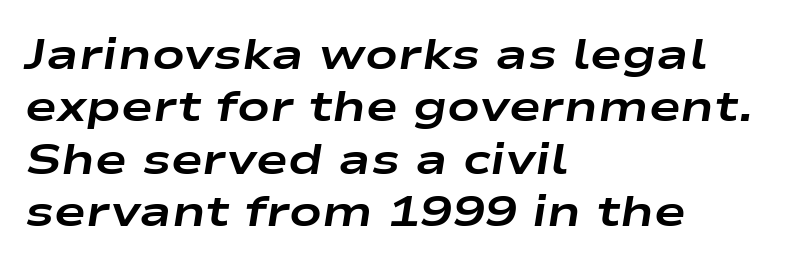
Q: Is the text bold? A: Yes.
Q: Is the text italic (slanted)? A: Yes, it leans right by about 9 degrees.
Q: Is the text underlined? A: No.
Q: How is the paragraph aligned? A: Left-aligned.
Q: Is the spacing between letters normal or unusually wide? A: Normal.
Q: Width (condensed, normal, or wide)? A: Wide.
Q: Stroke contrast? A: Low.
Q: x-height? A: Medium.
Q: Monospaced? A: No.
